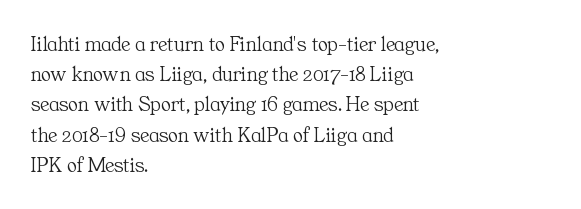
The image shows 21 px text type, upright; set left-aligned, normal line spacing (1.44x), normal letter spacing, not underlined.
